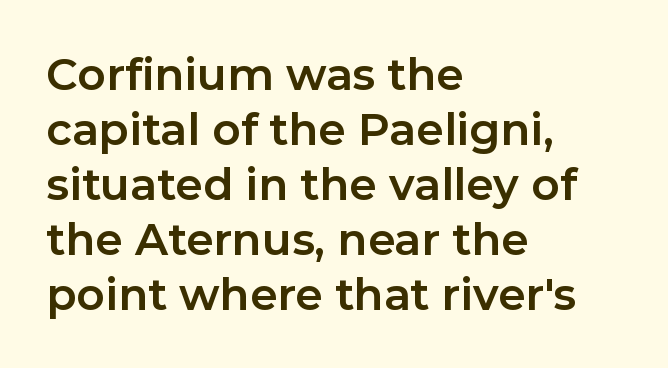
{"serif": "no", "italic": "no", "bold": "yes", "weight": "bold", "width": "normal", "stroke_contrast": "low", "x_height": "medium", "monospaced": "no", "underline": "no", "align": "left", "line_spacing": "normal", "line_spacing_ratio": 1.25, "letter_spacing": "normal", "letter_spacing_em": 0.0, "glyph_px": 44}
